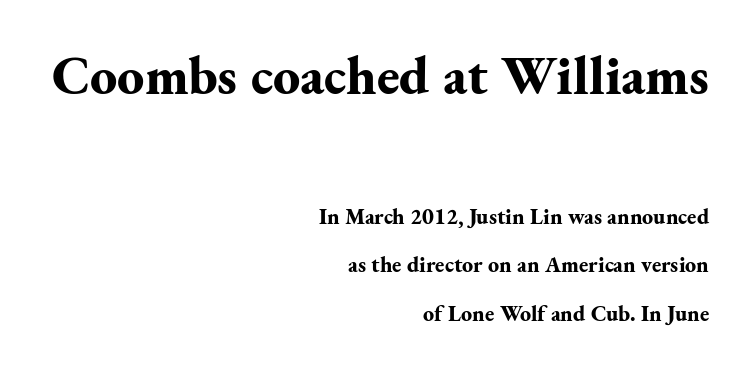
Descenders are the only things crossing below the line. The typeface chosen for these lines features serifs. Is there much room between lines? Yes — plenty of vertical air separates them. Weight: bold. This rendering uses right alignment, leaving the left contour irregular.
